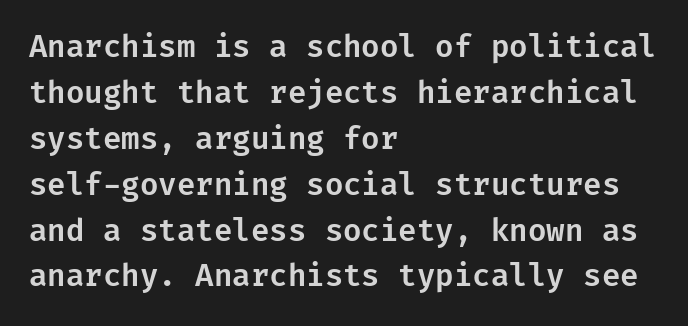
The image shows 30 px sans-serif type, upright; set left-aligned, normal line spacing (1.53x), normal letter spacing, not underlined; low stroke contrast and a medium x-height.
